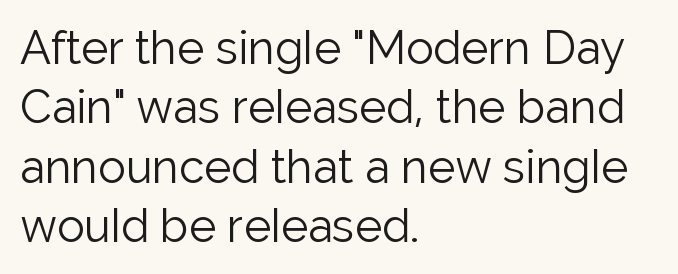
The letters stand upright; this is a roman face. The letters advance in unequal steps, a hallmark of proportional type. Nothing unusual about the tracking: characters are spaced as the font intends. The typesetter chose a ragged-right arrangement here.
